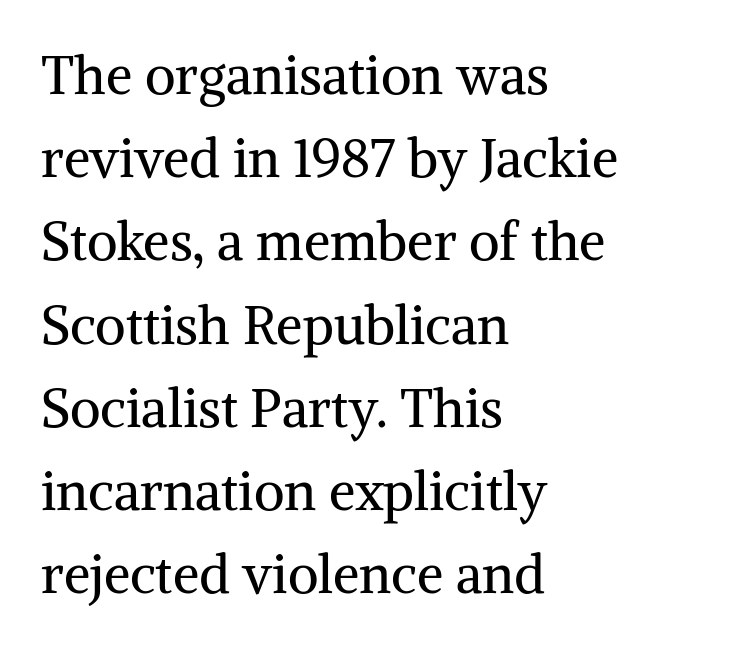
Bare-footed words on every line. The face used here is proportionally spaced, like ordinary book or web type. You could call the tracking neutral — neither tight nor loose. Stroke thickness stays within the range of a standard reading face or lighter. Reading down the column, the eye jumps a familiar distance to each next line. Does the copy run flush right? No — it runs flush left.
